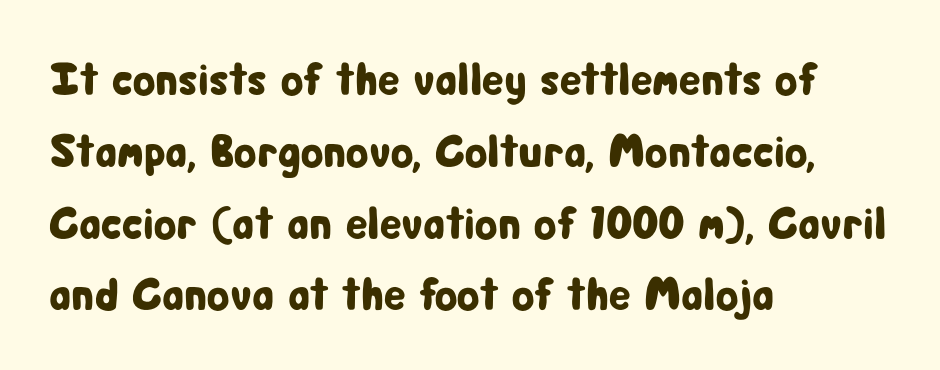
{"serif": "no", "italic": "no", "width": "condensed", "stroke_contrast": "low", "x_height": "medium", "monospaced": "no", "underline": "no", "align": "left", "line_spacing": "normal", "line_spacing_ratio": 1.56, "letter_spacing": "normal", "letter_spacing_em": 0.0, "glyph_px": 46}
